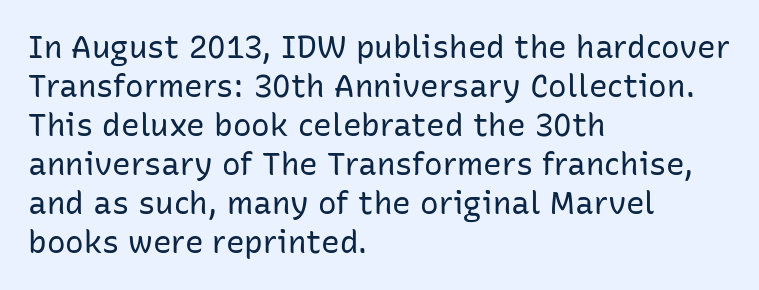
{"serif": "no", "italic": "no", "bold": "no", "weight": "regular", "width": "normal", "stroke_contrast": "low", "x_height": "medium", "monospaced": "no", "underline": "no", "align": "left", "line_spacing": "normal", "line_spacing_ratio": 1.26, "letter_spacing": "normal", "letter_spacing_em": 0.0, "glyph_px": 31}
